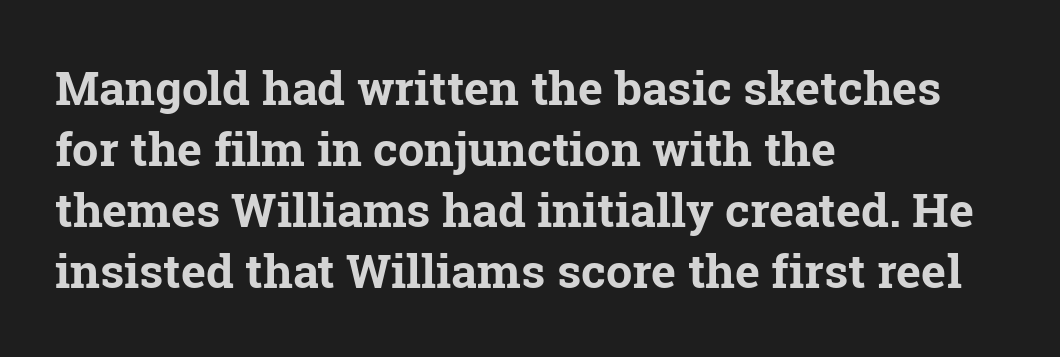
{"serif": "yes", "italic": "no", "bold": "yes", "weight": "bold", "width": "normal", "stroke_contrast": "low", "x_height": "medium", "monospaced": "no", "underline": "no", "align": "left", "line_spacing": "normal", "line_spacing_ratio": 1.3, "letter_spacing": "normal", "letter_spacing_em": 0.0, "glyph_px": 47}
